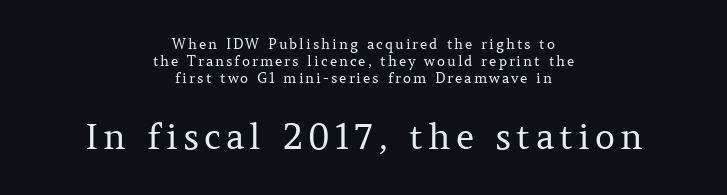
The image shows 35 px regular-weight serif type, upright; set centered, line spacing 1.22x, not underlined; the second (bottom) block is 2.5x larger; medium stroke contrast and a medium x-height.
